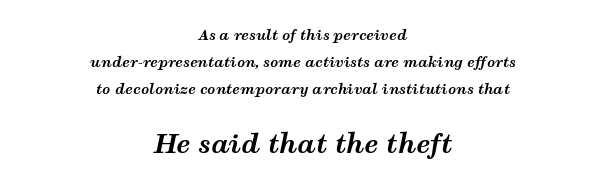
The image shows 26 px bold type, italic (leaning right); set centered, loose line spacing (1.92x), normal letter spacing, not underlined; the second (bottom) block is 1.86x larger.
